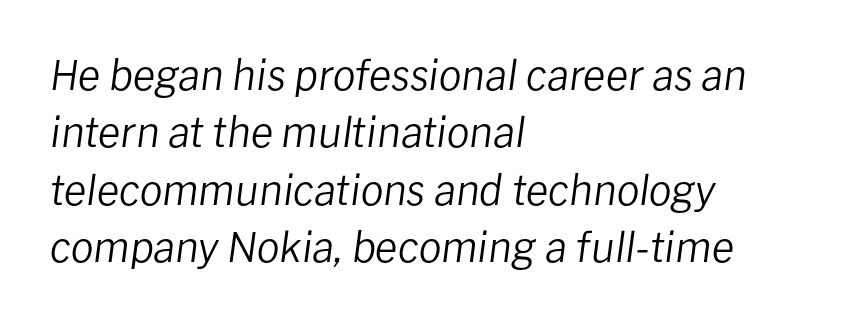
Q: Is the text bold? A: No.
Q: Is the text italic (slanted)? A: Yes, it leans right by about 8 degrees.
Q: Is the text underlined? A: No.
Q: How is the paragraph aligned? A: Left-aligned.
Q: Is the spacing between letters normal or unusually wide? A: Normal.
Q: Is the spacing between lines tight, normal or loose? A: Normal.
Q: Width (condensed, normal, or wide)? A: Normal.
Q: Stroke contrast? A: Low.
Q: x-height? A: Medium.
Q: Monospaced? A: No.
